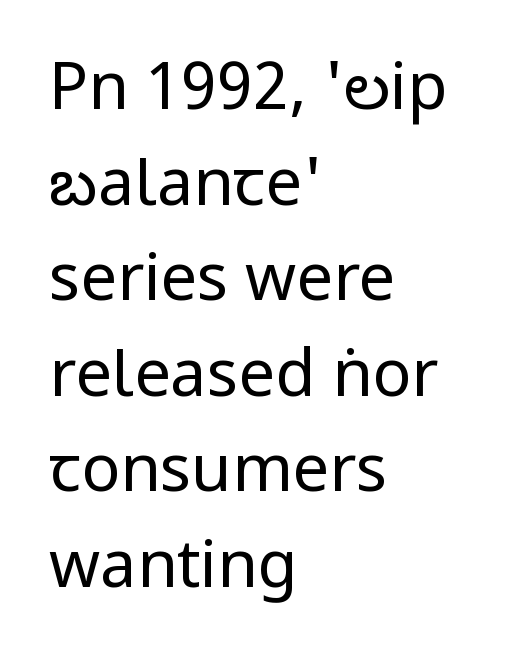
{"serif": "no", "italic": "no", "bold": "no", "weight": "regular", "width": "condensed", "stroke_contrast": "low", "x_height": "large", "monospaced": "no", "underline": "no", "align": "left", "line_spacing": "normal", "line_spacing_ratio": 1.47, "letter_spacing": "normal", "letter_spacing_em": 0.0, "glyph_px": 65}
